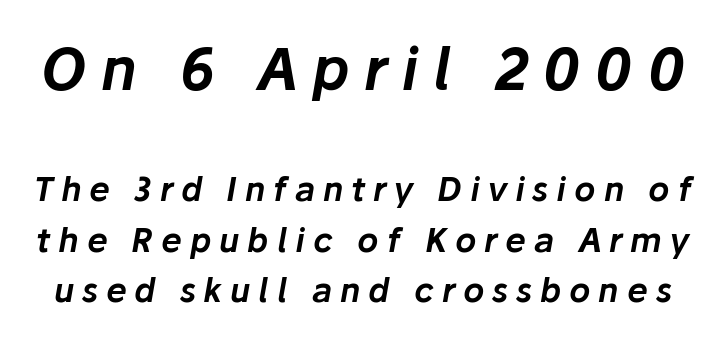
The image shows 58 px text type, italic (leaning right); set normal line spacing (1.54x), unusually wide letter spacing (+0.24 em), not underlined; the first (top) block is 1.76x larger; low stroke contrast and a medium x-height.
